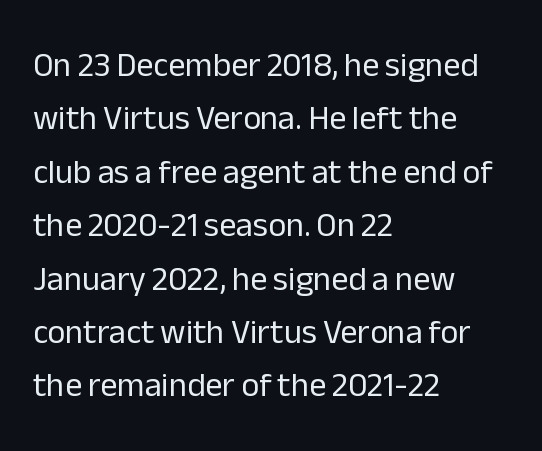
Q: Is the text bold? A: No.
Q: Is the text italic (slanted)? A: No, it is upright.
Q: Is the typeface a serif or a sans-serif typeface? A: Sans-serif.
Q: Is the text underlined? A: No.
Q: How is the paragraph aligned? A: Left-aligned.
Q: Is the spacing between letters normal or unusually wide? A: Normal.
Q: Is the spacing between lines tight, normal or loose? A: Normal.
Q: Width (condensed, normal, or wide)? A: Normal.
Q: Stroke contrast? A: Low.
Q: x-height? A: Medium.
Q: Monospaced? A: No.
